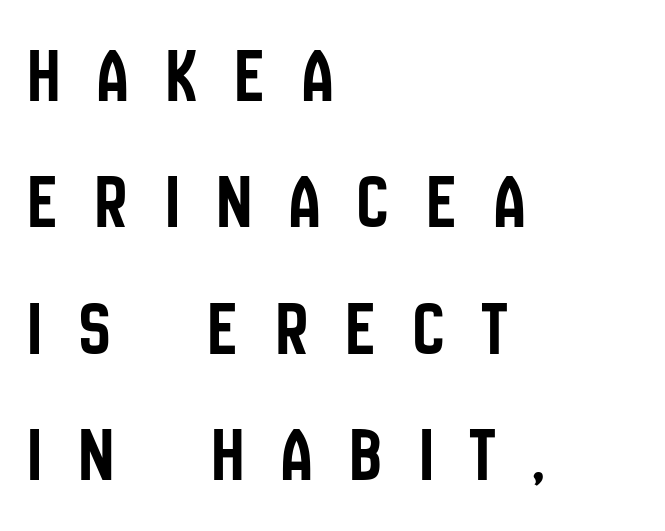
{"serif": "no", "italic": "no", "width": "condensed", "stroke_contrast": "low", "x_height": "large", "monospaced": "no", "underline": "no", "align": "left", "line_spacing": "normal", "line_spacing_ratio": 1.62, "letter_spacing": "wide", "letter_spacing_em": 0.49, "glyph_px": 78}
